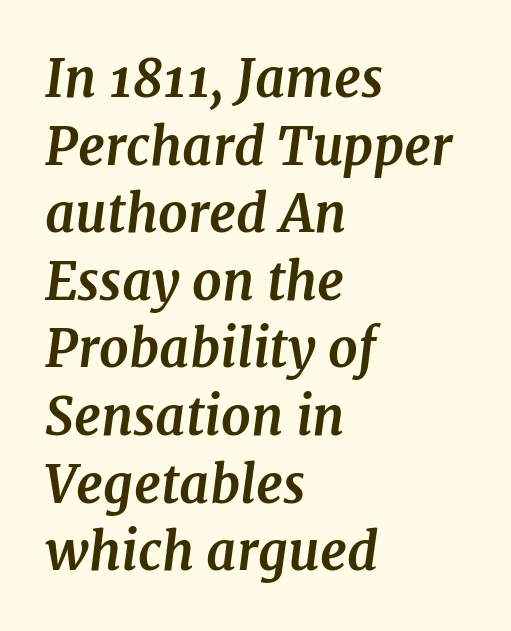
The image shows 52 px bold serif type, italic (leaning right); set left-aligned, normal line spacing (1.3x), normal letter spacing, not underlined; medium stroke contrast and a medium x-height.
